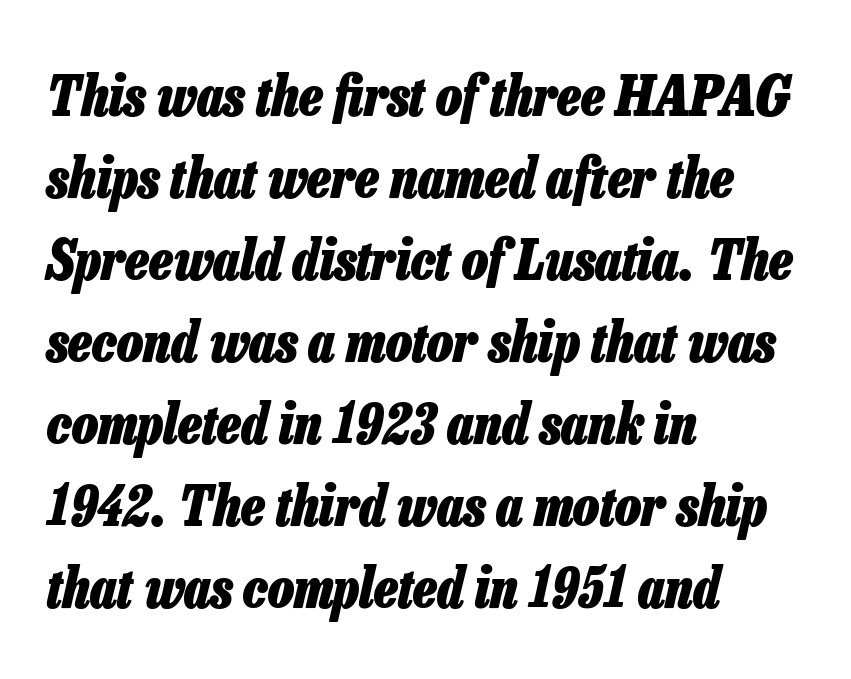
{"italic": "yes", "lean": "right", "slant_degrees": 13, "bold": "yes", "weight": "heavy", "width": "condensed", "stroke_contrast": "low", "x_height": "medium", "monospaced": "no", "underline": "no", "align": "left", "line_spacing": "normal", "line_spacing_ratio": 1.49, "letter_spacing": "normal", "letter_spacing_em": 0.0, "glyph_px": 55}
